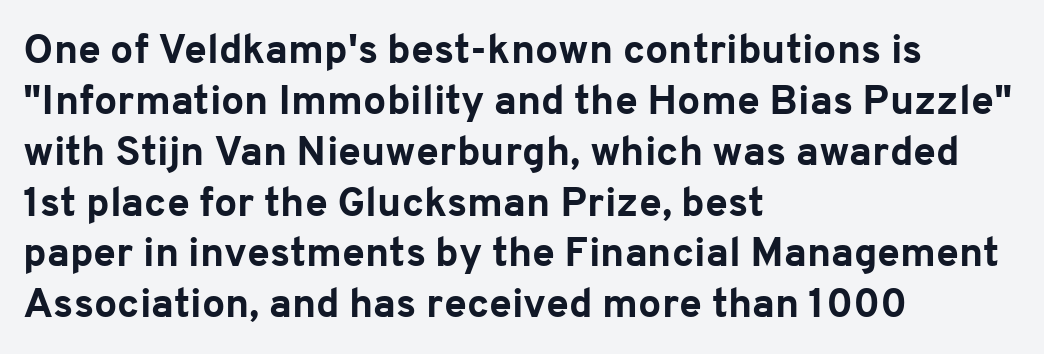
Is this a sans? Yes — the strokes have no serifs. Each word holds together tightly as a unit, with standard inter-letter gaps. Line beginnings align vertically; line endings do not. The rendering uses natural spacing where letterforms have individual widths.
